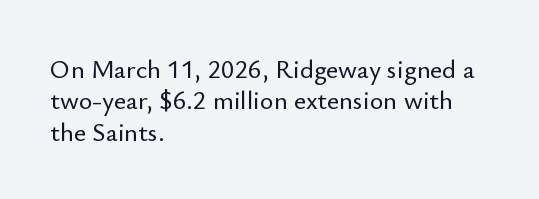
Tracking value appears to be zero — textbook default spacing. Rendered with straight, roman letterforms. Short and long lines alike share a common starting point at left. A bare baseline throughout the passage.
